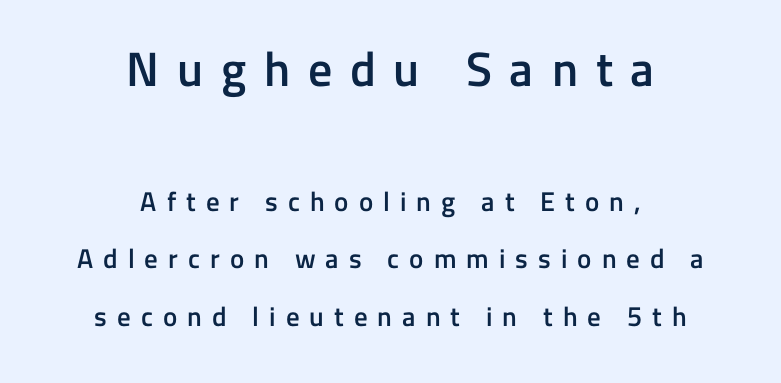
The image shows 48 px semibold sans-serif type, upright; set centered, loose line spacing (2.13x), unusually wide letter spacing (+0.37 em), not underlined; the first (top) block is 1.78x larger; low stroke contrast and a medium x-height.
